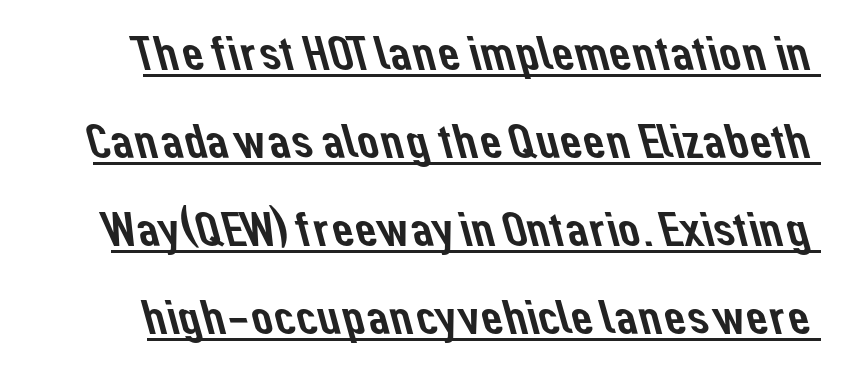
The image shows 48 px sans-serif type; set line spacing 1.83x, normal letter spacing, underlined; low stroke contrast and a medium x-height.
